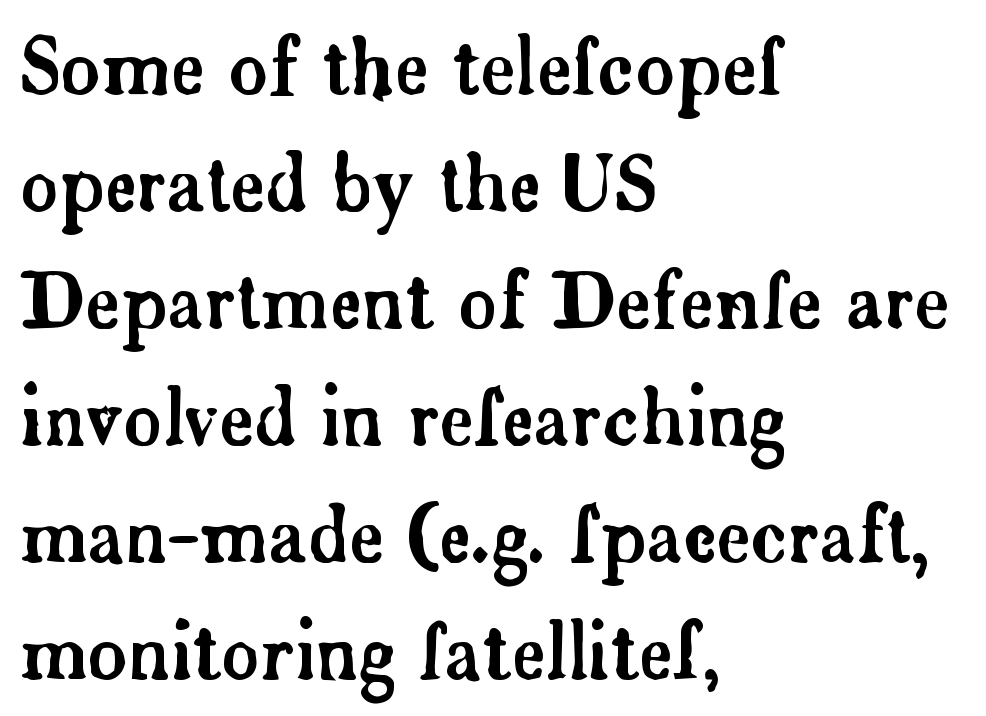
The image shows 75 px serif type, upright; set left-aligned, normal line spacing (1.56x), normal letter spacing, not underlined; low stroke contrast and a small x-height.
